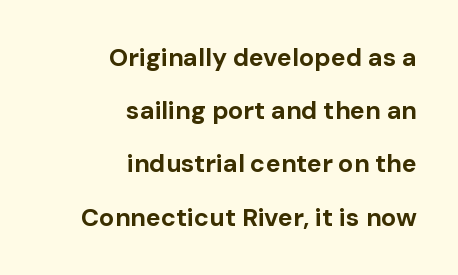
The image shows 25 px bold type, upright; set right-aligned, loose line spacing (2.13x), normal letter spacing, not underlined.
